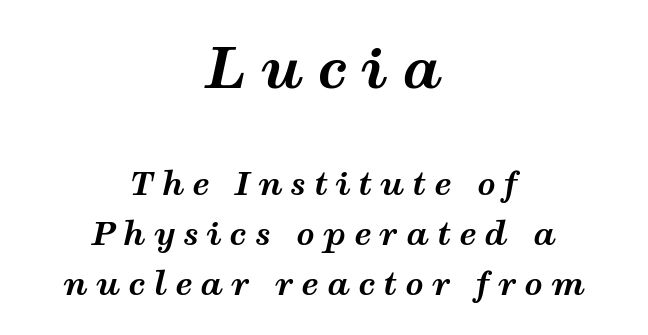
The image shows 56 px bold, wide type, italic (leaning right); set centered, normal line spacing (1.56x), unusually wide letter spacing (+0.25 em), not underlined; the first (top) block is 1.75x larger; medium stroke contrast and a medium x-height.
